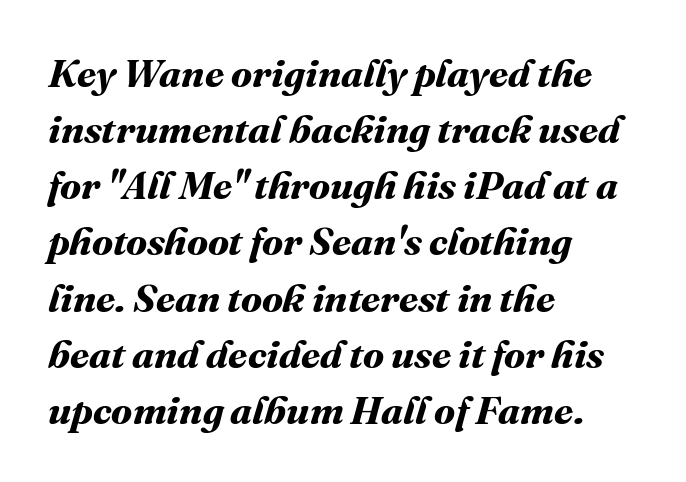
{"bold": "yes", "weight": "bold", "width": "normal", "stroke_contrast": "medium", "x_height": "medium", "monospaced": "no", "underline": "no", "align": "left", "line_spacing": "normal", "line_spacing_ratio": 1.44, "letter_spacing": "normal", "letter_spacing_em": 0.0, "glyph_px": 39}
